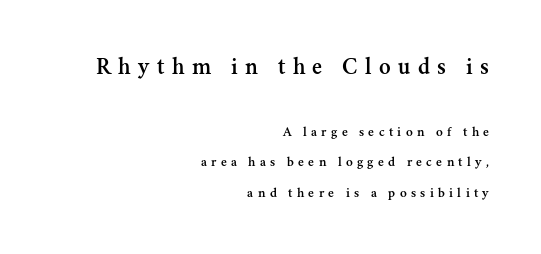
The image shows 24 px text type, upright; set right-aligned, loose line spacing (2.16x), unusually wide letter spacing (+0.31 em), not underlined; the first (top) block is 1.71x larger.
